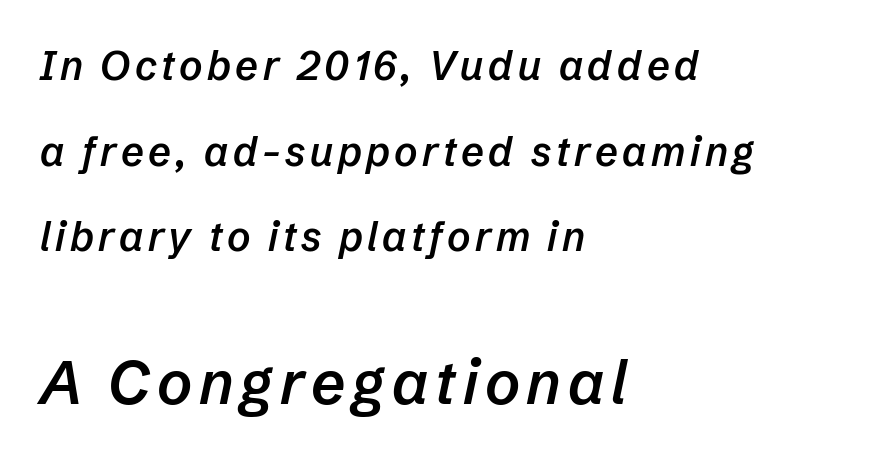
The emphasis by scale lands on block number two, below. Leading is clearly above the norm, producing a sparse column. Clear beneath every line of the passage. These lines were composed using italics. Caption: multi-line text, flush left, ragged right.
